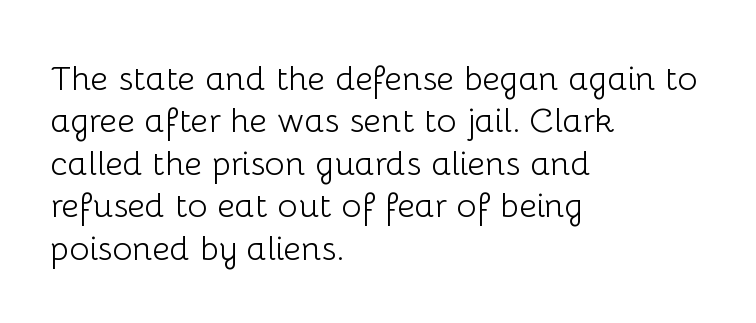
{"serif": "no", "italic": "no", "bold": "no", "weight": "light", "width": "normal", "stroke_contrast": "low", "x_height": "medium", "monospaced": "no", "underline": "no", "align": "left", "line_spacing": "normal", "line_spacing_ratio": 1.25, "letter_spacing": "normal", "letter_spacing_em": 0.0, "glyph_px": 34}
